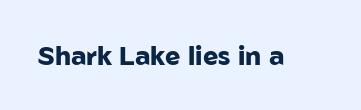
The image shows 26 px bold type, upright; set normal letter spacing, not underlined.
